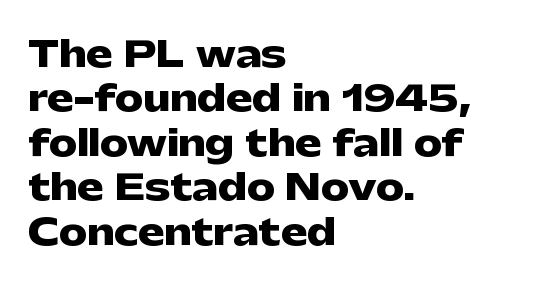
{"serif": "no", "italic": "no", "bold": "yes", "weight": "heavy", "width": "wide", "stroke_contrast": "low", "x_height": "medium", "monospaced": "no", "underline": "no", "align": "left", "line_spacing": "normal", "line_spacing_ratio": 1.27, "letter_spacing": "normal", "letter_spacing_em": 0.0, "glyph_px": 35}
